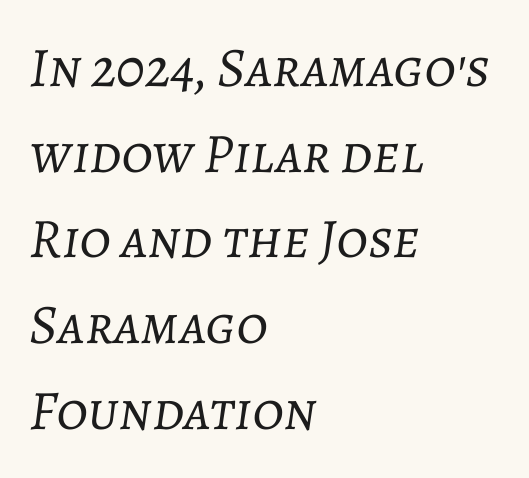
Q: Is the text bold? A: No.
Q: Is the text italic (slanted)? A: Yes, it leans right by about 7 degrees.
Q: Is the text underlined? A: No.
Q: How is the paragraph aligned? A: Left-aligned.
Q: Is the spacing between letters normal or unusually wide? A: Normal.
Q: Is the spacing between lines tight, normal or loose? A: Normal.
Q: Width (condensed, normal, or wide)? A: Normal.
Q: Stroke contrast? A: Low.
Q: x-height? A: Medium.
Q: Monospaced? A: No.
